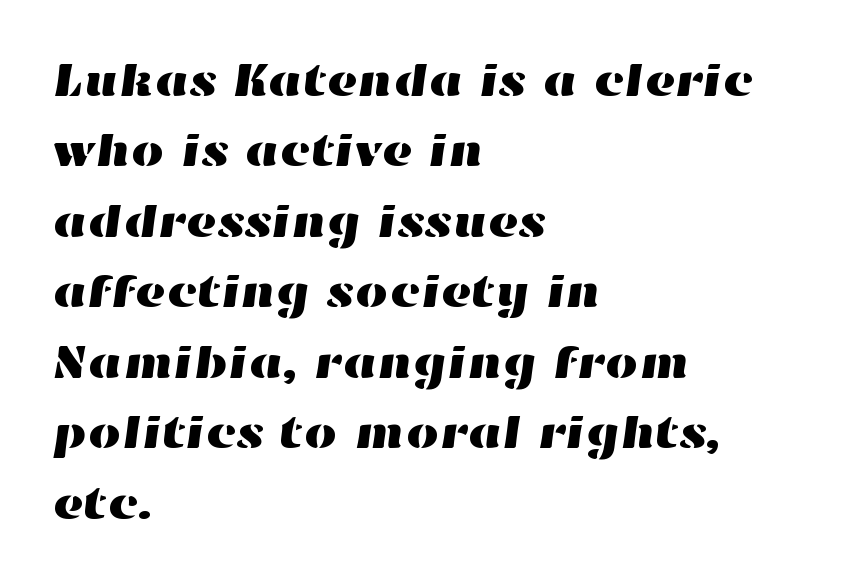
The image shows 47 px wide type; set left-aligned, normal line spacing (1.5x), normal letter spacing, not underlined; high stroke contrast and a medium x-height.
